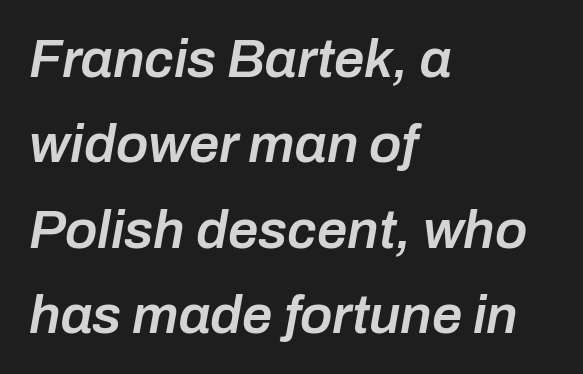
Reading down the column, the eye jumps a familiar distance to each next line. The type is set solid horizontally, with unmodified tracking. The specimen omits any rule beneath the text block's lines. The glyphs look as if they've been sheared to an angle. Is this a fixed-width face? No — the glyphs have proportional, varying widths.
